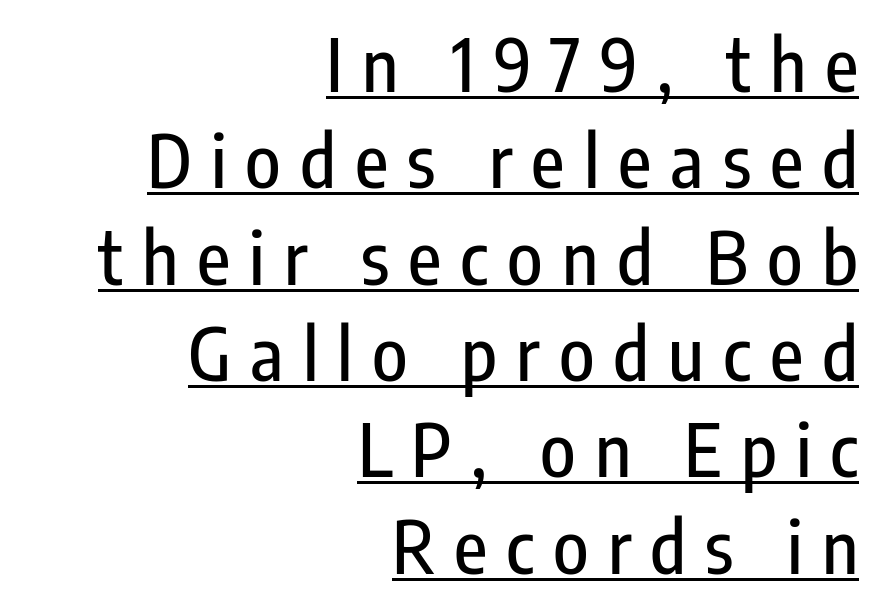
The passage shown is underscored from start to finish. A typesetter would call this proportional, since set widths differ per character. One-word summary of the alignment: right. The letterforms stand isolated, each surrounded by extra space. Students, observe: this is what conventionally led text looks like. Grotesque or geometric, the face here clearly has no serifs.
